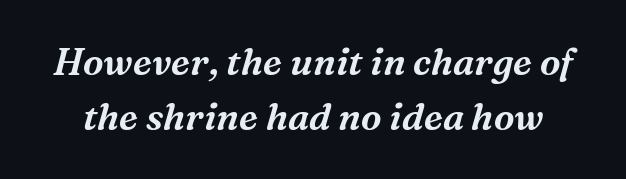
The words here are not underlined. Yep, that's italic — everything's leaning. What kind of face is this? One with serifs. Default kerning and tracking; the words read as compact shapes. Reading down the column, the eye jumps a familiar distance to each next line.
